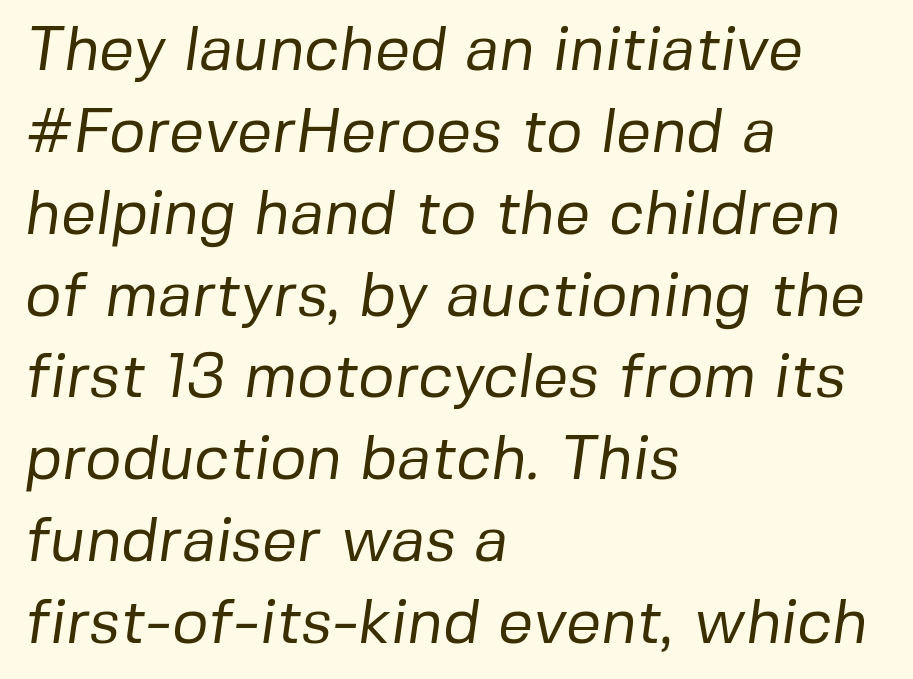
{"serif": "no", "bold": "no", "weight": "regular", "width": "normal", "stroke_contrast": "low", "x_height": "medium", "monospaced": "no", "underline": "no", "align": "left", "line_spacing": "normal", "line_spacing_ratio": 1.32, "letter_spacing": "normal", "letter_spacing_em": 0.0, "glyph_px": 62}
